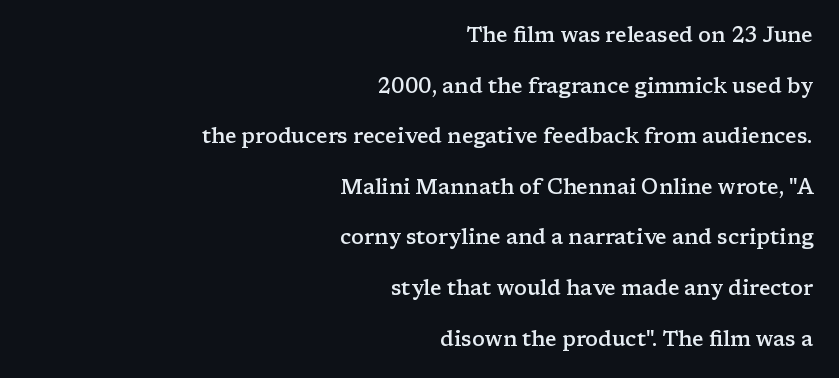
{"italic": "no", "bold": "semi", "underline": "no", "align": "right", "line_spacing": "loose", "line_spacing_ratio": 2.41, "letter_spacing": "normal", "letter_spacing_em": 0.0, "glyph_px": 21}
